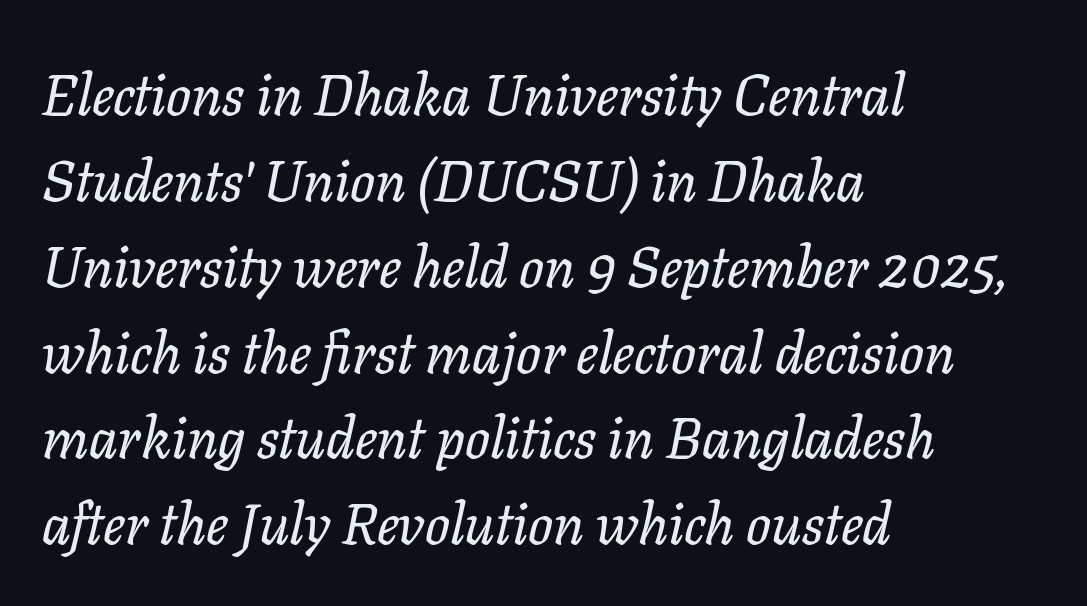
The image shows 58 px serif type, italic (leaning right); set left-aligned, normal line spacing (1.48x), normal letter spacing, not underlined; low stroke contrast and a medium x-height.
